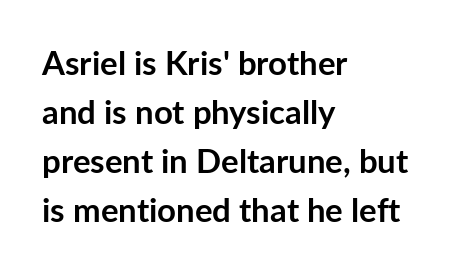
Style check: upright. Regular leading. The area under the type is left untouched. Do the characters align in a grid? No, the font is proportional. The font family rendered here belongs to the sans-serif group. The letterforms sit shoulder to shoulder at normal distance.
